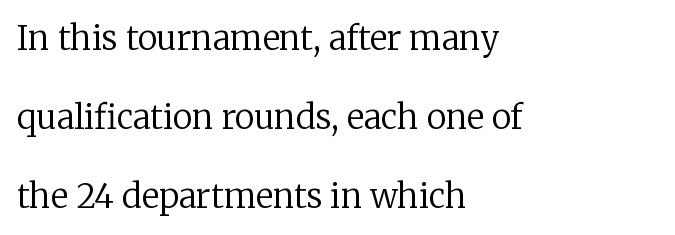
{"serif": "yes", "italic": "no", "bold": "no", "weight": "regular", "width": "normal", "stroke_contrast": "low", "x_height": "medium", "monospaced": "no", "underline": "no", "align": "left", "line_spacing": "loose", "line_spacing_ratio": 2.39, "letter_spacing": "normal", "letter_spacing_em": 0.0, "glyph_px": 33}
